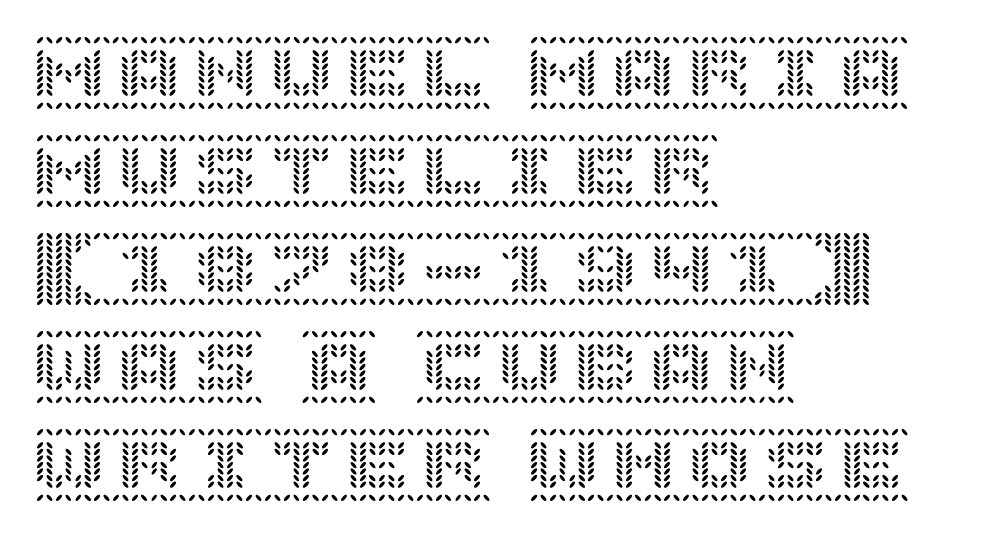
Unlike italic type, these characters show no tilt at all. Letter spacing: default. The rendering uses a moderate line-height, typical for paragraphs. Underlining? Definitely not there.
